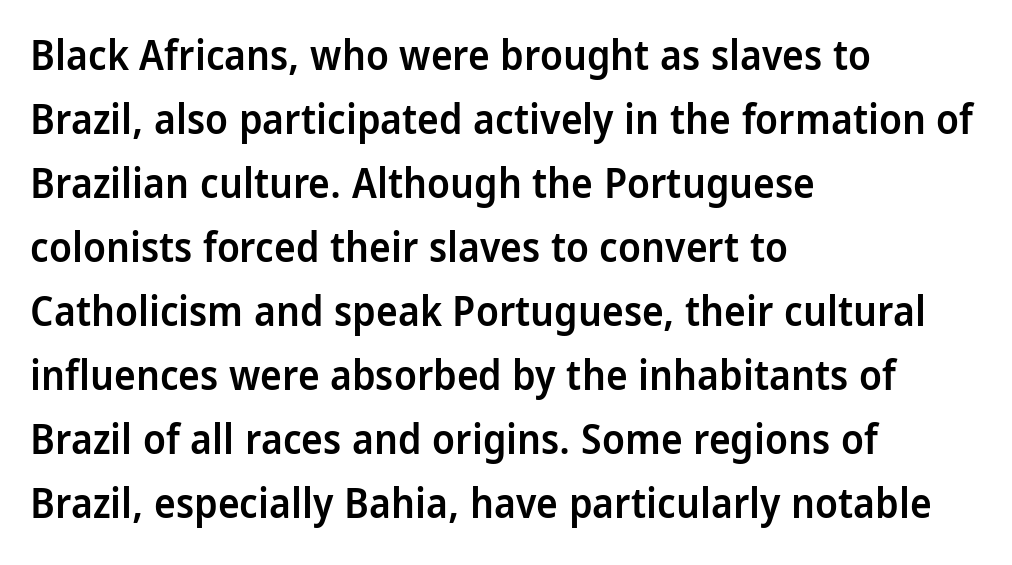
{"serif": "no", "italic": "no", "bold": "semi", "weight": "semibold", "width": "condensed", "stroke_contrast": "low", "x_height": "large", "monospaced": "no", "underline": "no", "align": "left", "line_spacing": "normal", "line_spacing_ratio": 1.56, "letter_spacing": "normal", "letter_spacing_em": 0.0, "glyph_px": 41}
